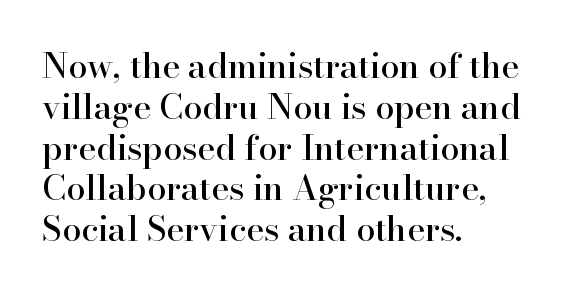
{"serif": "yes", "italic": "no", "width": "normal", "stroke_contrast": "high", "x_height": "small", "monospaced": "no", "underline": "no", "align": "left", "line_spacing_ratio": 1.2, "letter_spacing": "normal", "letter_spacing_em": 0.0, "glyph_px": 34}
